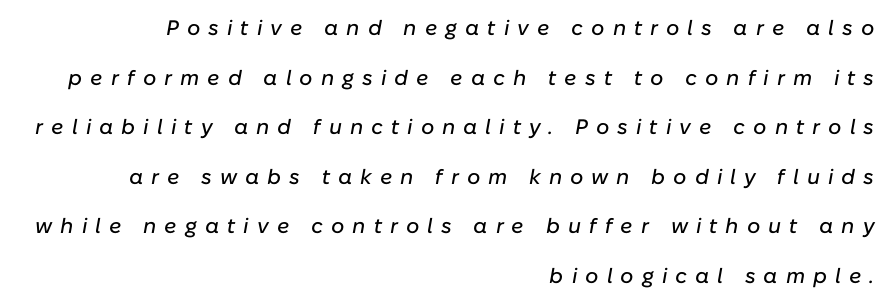
Quick note: underline off. Compared with typical body copy, the letter spacing here is much looser. If you drew a line through each stem, it would be angled. Typeset ragged left — the right edge is the straight one.
